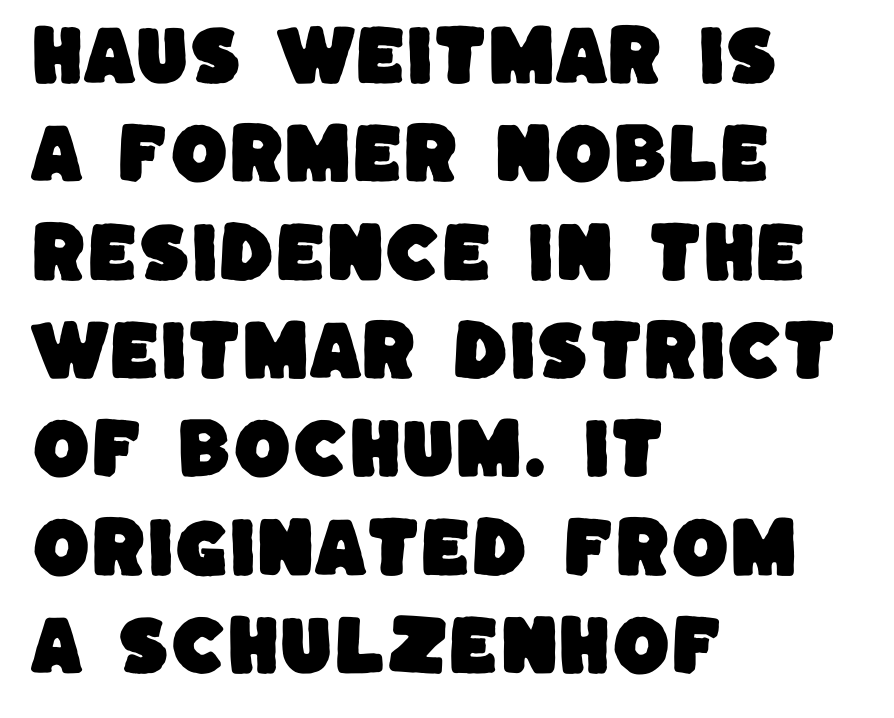
Q: Is the typeface a serif or a sans-serif typeface? A: Sans-serif.
Q: Is the text underlined? A: No.
Q: How is the paragraph aligned? A: Left-aligned.
Q: Is the spacing between letters normal or unusually wide? A: Normal.
Q: Is the spacing between lines tight, normal or loose? A: Normal.
Q: Width (condensed, normal, or wide)? A: Normal.
Q: Stroke contrast? A: Low.
Q: x-height? A: Large.
Q: Monospaced? A: No.
